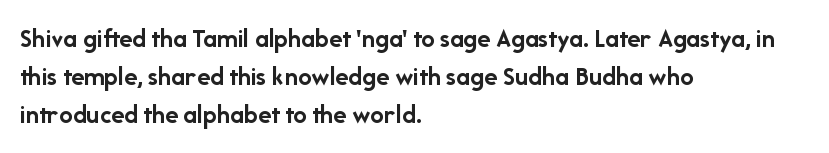
The image shows 27 px bold type, upright; set left-aligned, normal line spacing (1.41x), normal letter spacing, not underlined.
